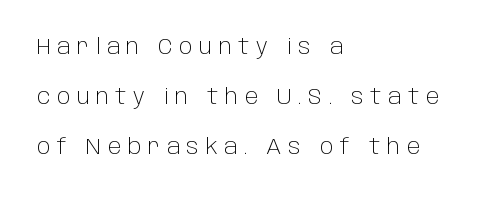
Does the lettering tilt? It doesn't — this is upright. Bare-footed words on every line. The type is letterspaced generously, with wide tracking. This block would shrink considerably if given ordinary leading; it's expanded now.
